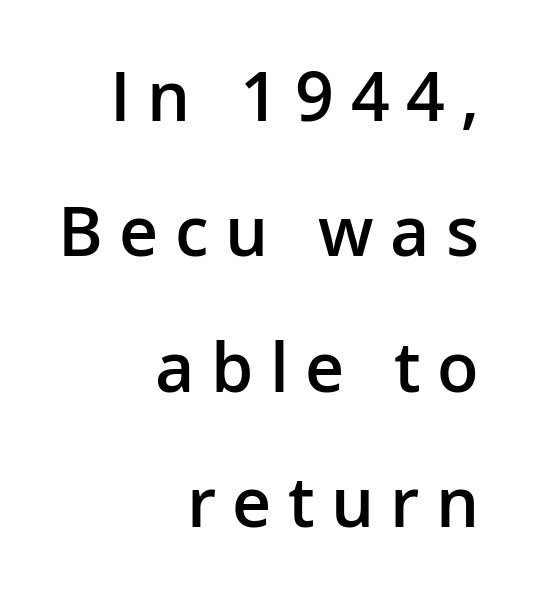
Q: Is the text bold? A: Semi-bold.
Q: Is the text italic (slanted)? A: No, it is upright.
Q: Is the typeface a serif or a sans-serif typeface? A: Sans-serif.
Q: Is the text underlined? A: No.
Q: How is the paragraph aligned? A: Right-aligned.
Q: Is the spacing between letters normal or unusually wide? A: Unusually wide.
Q: Is the spacing between lines tight, normal or loose? A: Loose.
Q: Width (condensed, normal, or wide)? A: Normal.
Q: Stroke contrast? A: Low.
Q: x-height? A: Medium.
Q: Monospaced? A: No.
